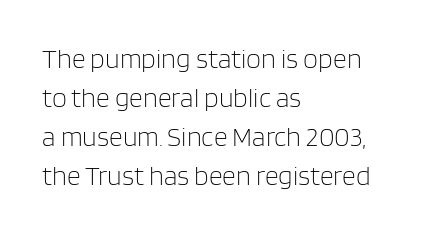
The image shows 27 px text type, upright; set left-aligned, normal line spacing (1.45x), normal letter spacing, not underlined.
